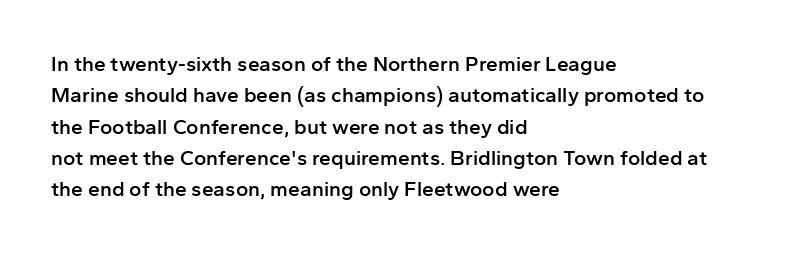
{"italic": "no", "bold": "semi", "underline": "no", "align": "left", "line_spacing": "normal", "line_spacing_ratio": 1.49, "letter_spacing": "normal", "letter_spacing_em": 0.0, "glyph_px": 21}
